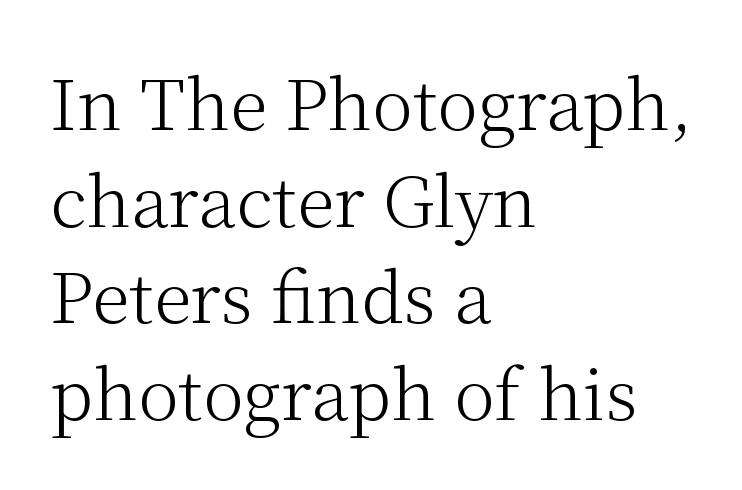
{"serif": "yes", "italic": "no", "bold": "no", "weight": "light", "width": "normal", "stroke_contrast": "medium", "x_height": "medium", "monospaced": "no", "underline": "no", "align": "left", "line_spacing": "normal", "line_spacing_ratio": 1.4, "letter_spacing": "normal", "letter_spacing_em": 0.0, "glyph_px": 69}
